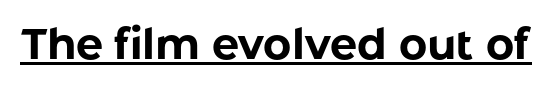
Q: Is the text bold? A: Yes.
Q: Is the text italic (slanted)? A: No, it is upright.
Q: Is the typeface a serif or a sans-serif typeface? A: Sans-serif.
Q: Is the text underlined? A: Yes.
Q: Is the spacing between letters normal or unusually wide? A: Normal.
Q: Width (condensed, normal, or wide)? A: Normal.
Q: Stroke contrast? A: Low.
Q: x-height? A: Medium.
Q: Monospaced? A: No.
